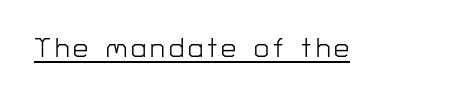
The image shows 27 px text type, upright; set underlined.
